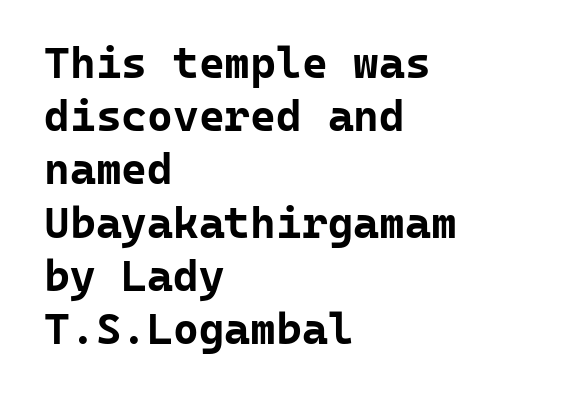
{"serif": "no", "italic": "no", "bold": "yes", "weight": "bold", "width": "normal", "stroke_contrast": "low", "x_height": "medium", "monospaced": "yes", "underline": "no", "align": "left", "line_spacing_ratio": 1.21, "letter_spacing": "normal", "letter_spacing_em": 0.0, "glyph_px": 44}
